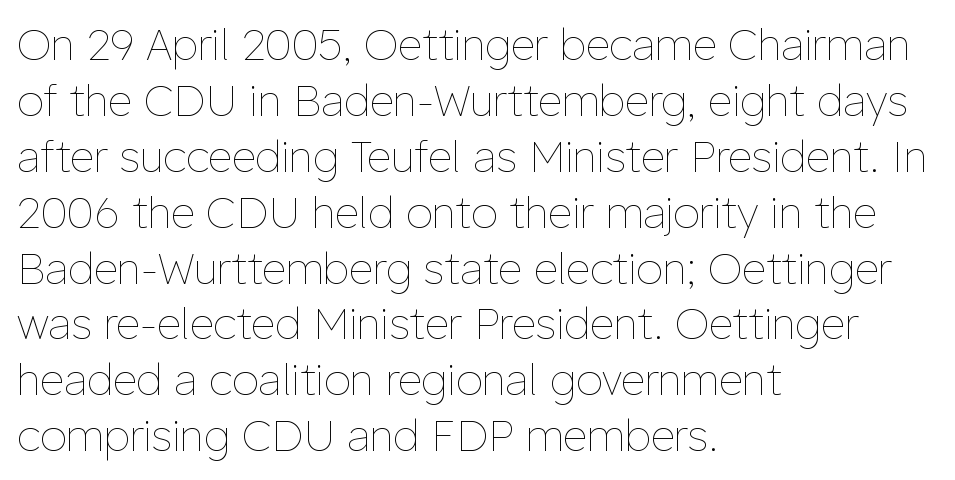
Q: Is the text bold? A: No.
Q: Is the text italic (slanted)? A: No, it is upright.
Q: Is the text underlined? A: No.
Q: How is the paragraph aligned? A: Left-aligned.
Q: Is the spacing between letters normal or unusually wide? A: Normal.
Q: Is the spacing between lines tight, normal or loose? A: Normal.
Q: Width (condensed, normal, or wide)? A: Normal.
Q: Stroke contrast? A: Low.
Q: x-height? A: Medium.
Q: Monospaced? A: No.
